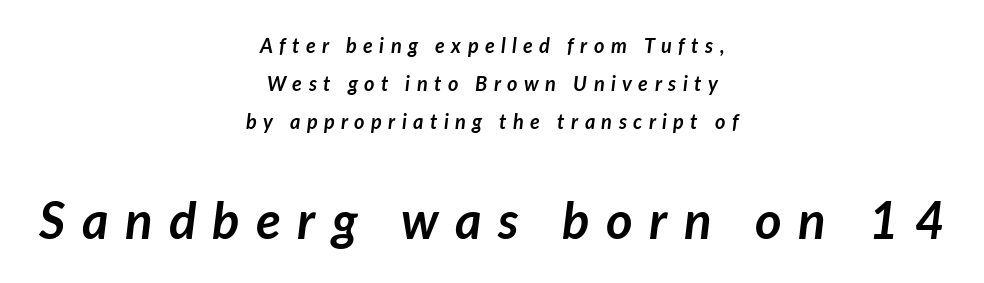
{"italic": "yes", "lean": "right", "slant_degrees": 7, "bold": "yes", "weight": "semibold", "width": "normal", "stroke_contrast": "low", "x_height": "medium", "monospaced": "no", "underline": "no", "align": "center", "line_spacing": "loose", "line_spacing_ratio": 1.9, "letter_spacing": "wide", "letter_spacing_em": 0.32, "larger_block": "second", "size_ratio": 2.55, "glyph_px": 51}
